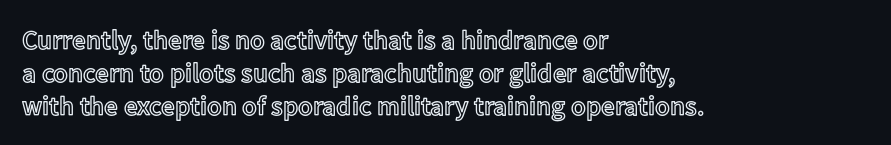
Q: Is the text italic (slanted)? A: No, it is upright.
Q: Is the text underlined? A: No.
Q: How is the paragraph aligned? A: Left-aligned.
Q: Is the spacing between letters normal or unusually wide? A: Normal.
